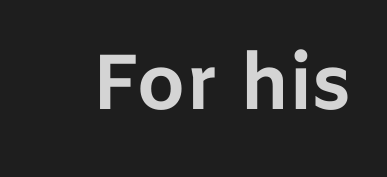
{"serif": "no", "italic": "no", "bold": "yes", "weight": "bold", "width": "normal", "stroke_contrast": "low", "x_height": "medium", "monospaced": "no", "underline": "no", "letter_spacing": "normal", "letter_spacing_em": 0.0, "glyph_px": 78}
